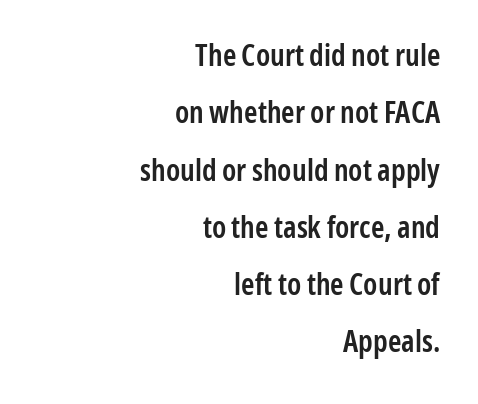
Q: Is the text bold? A: Semi-bold.
Q: Is the text italic (slanted)? A: No, it is upright.
Q: Is the typeface a serif or a sans-serif typeface? A: Sans-serif.
Q: Is the text underlined? A: No.
Q: How is the paragraph aligned? A: Right-aligned.
Q: Is the spacing between letters normal or unusually wide? A: Normal.
Q: Is the spacing between lines tight, normal or loose? A: Loose.
Q: Width (condensed, normal, or wide)? A: Condensed.
Q: Stroke contrast? A: Low.
Q: x-height? A: Medium.
Q: Monospaced? A: No.
